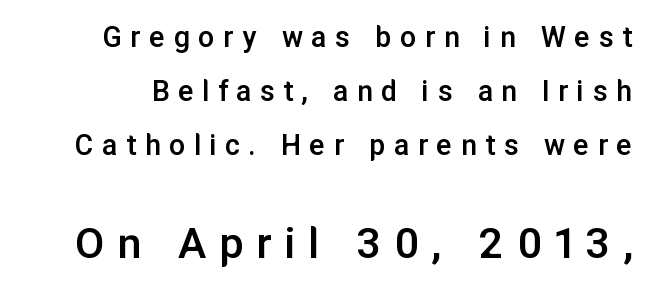
The type family on display is of the sans-serif kind. Is this a fixed-width face? No — the glyphs have proportional, varying widths. If you drew a line through each stem, it would be perfectly vertical. The composition opens small and finishes big. No word sits above an underline. Each glyph is drawn with semibold strokes, heavier than normal yet not fully bold.
